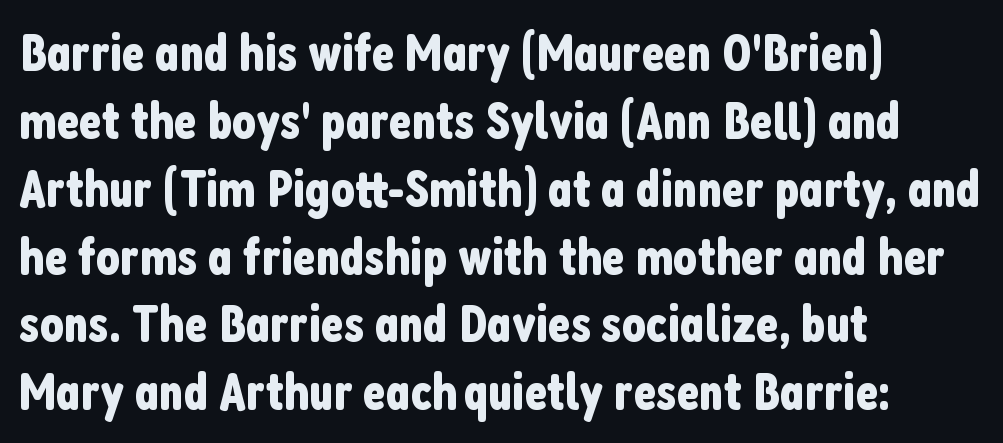
Q: Is the text italic (slanted)? A: No, it is upright.
Q: Is the typeface a serif or a sans-serif typeface? A: Sans-serif.
Q: Is the text underlined? A: No.
Q: How is the paragraph aligned? A: Left-aligned.
Q: Is the spacing between letters normal or unusually wide? A: Normal.
Q: Is the spacing between lines tight, normal or loose? A: Normal.
Q: Width (condensed, normal, or wide)? A: Condensed.
Q: Stroke contrast? A: Low.
Q: x-height? A: Medium.
Q: Monospaced? A: No.
